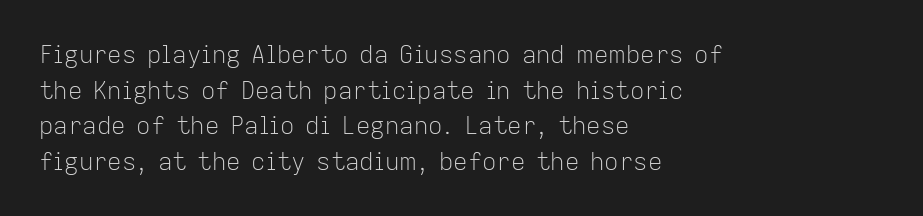
{"italic": "no", "bold": "no", "underline": "no", "align": "left", "line_spacing": "normal", "line_spacing_ratio": 1.48, "letter_spacing": "normal", "letter_spacing_em": 0.0, "glyph_px": 24}
